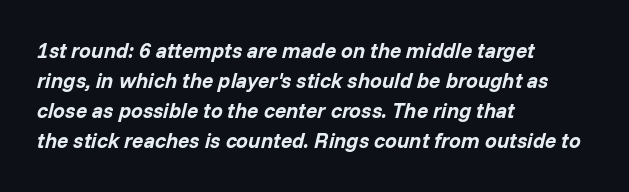
Honestly, the letter spacing is just normal — you wouldn't notice it. The space directly below the letters is spotless. The space between consecutive lines is moderate. Pretty heavy lettering here — definitely bold.
